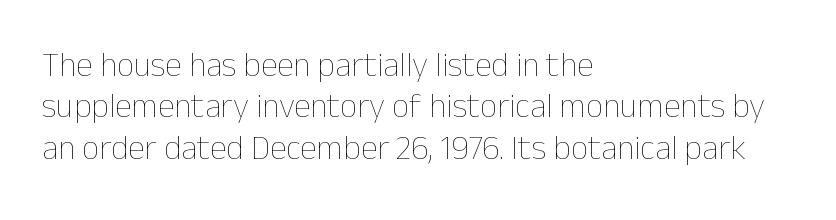
Q: Is the text bold? A: No.
Q: Is the text italic (slanted)? A: No, it is upright.
Q: Is the text underlined? A: No.
Q: How is the paragraph aligned? A: Left-aligned.
Q: Is the spacing between letters normal or unusually wide? A: Normal.
Q: Width (condensed, normal, or wide)? A: Normal.
Q: Stroke contrast? A: Low.
Q: x-height? A: Medium.
Q: Monospaced? A: No.
